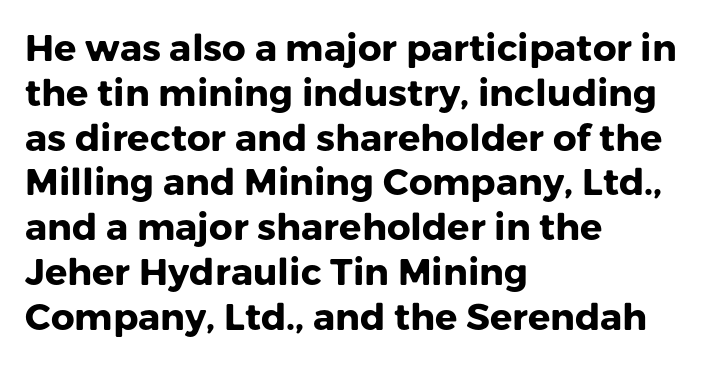
Q: Is the text bold? A: Yes.
Q: Is the text italic (slanted)? A: No, it is upright.
Q: Is the typeface a serif or a sans-serif typeface? A: Sans-serif.
Q: Is the text underlined? A: No.
Q: How is the paragraph aligned? A: Left-aligned.
Q: Is the spacing between letters normal or unusually wide? A: Normal.
Q: Width (condensed, normal, or wide)? A: Normal.
Q: Stroke contrast? A: Low.
Q: x-height? A: Medium.
Q: Monospaced? A: No.
